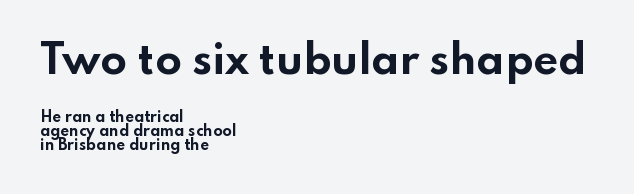
{"serif": "no", "italic": "no", "bold": "yes", "weight": "bold", "width": "wide", "stroke_contrast": "low", "x_height": "small", "monospaced": "no", "underline": "no", "align": "left", "line_spacing": "tight", "line_spacing_ratio": 0.98, "letter_spacing": "normal", "letter_spacing_em": 0.0, "larger_block": "first", "size_ratio": 2.79, "glyph_px": 39}
